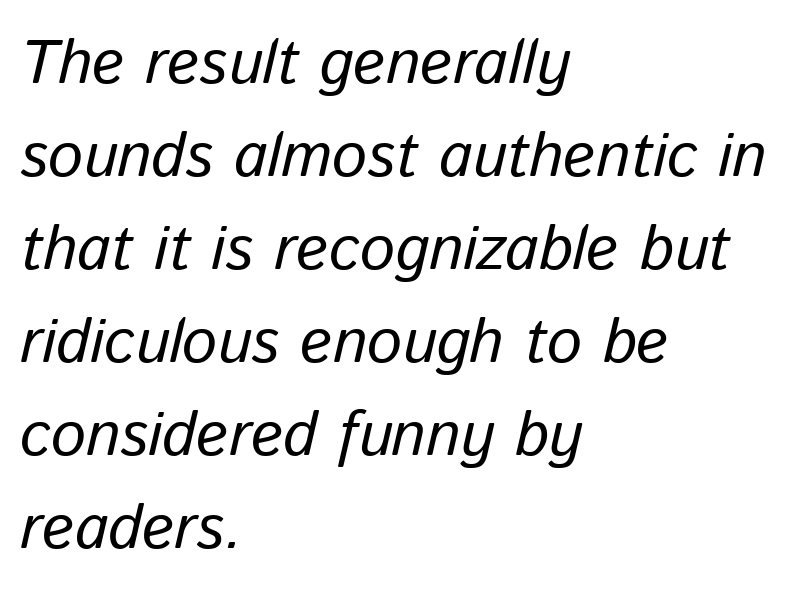
{"italic": "yes", "lean": "right", "slant_degrees": 13, "width": "normal", "stroke_contrast": "low", "x_height": "medium", "monospaced": "no", "underline": "no", "align": "left", "line_spacing": "normal", "line_spacing_ratio": 1.5, "letter_spacing": "normal", "letter_spacing_em": 0.0, "glyph_px": 62}
